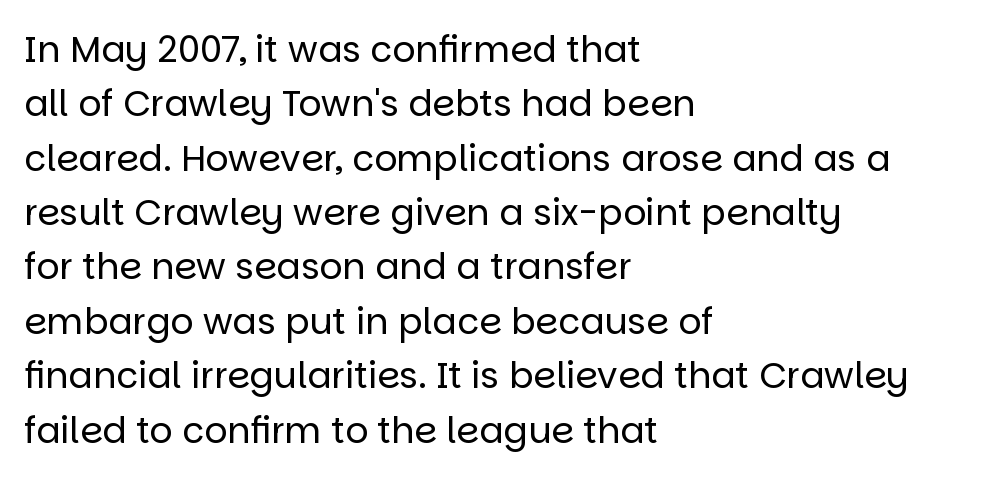
Q: Is the text bold? A: No.
Q: Is the text italic (slanted)? A: No, it is upright.
Q: Is the typeface a serif or a sans-serif typeface? A: Sans-serif.
Q: Is the text underlined? A: No.
Q: How is the paragraph aligned? A: Left-aligned.
Q: Is the spacing between letters normal or unusually wide? A: Normal.
Q: Is the spacing between lines tight, normal or loose? A: Normal.
Q: Width (condensed, normal, or wide)? A: Normal.
Q: Stroke contrast? A: Low.
Q: x-height? A: Large.
Q: Monospaced? A: No.
